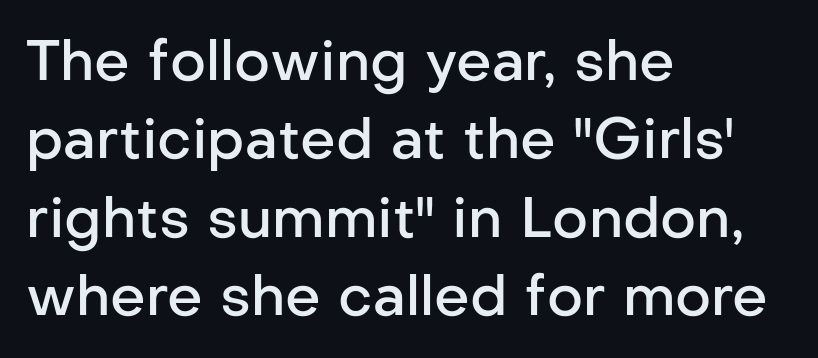
Does the lettering tilt? It doesn't — this is upright. These words are printed semibold, heavier than regular yet not bold. Type style note: lacks serifs. A clean baseline with only descenders dipping below it.
